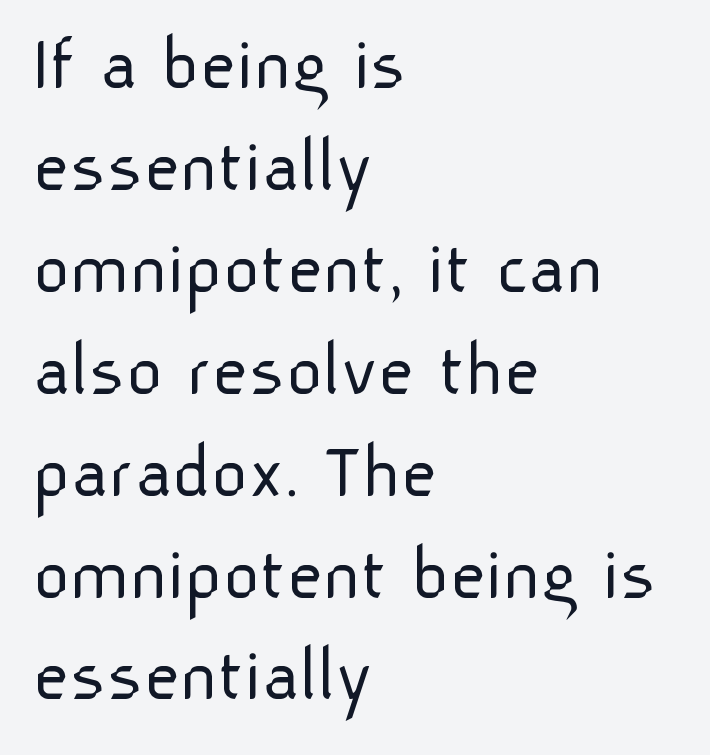
{"serif": "no", "italic": "no", "bold": "no", "weight": "light", "width": "normal", "stroke_contrast": "low", "x_height": "medium", "monospaced": "no", "underline": "no", "align": "left", "line_spacing": "normal", "line_spacing_ratio": 1.29, "letter_spacing": "normal", "letter_spacing_em": 0.0, "glyph_px": 79}
